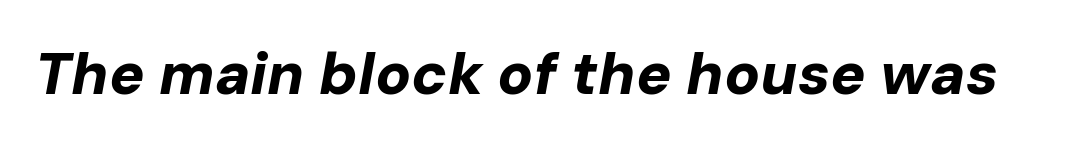
{"italic": "yes", "lean": "right", "slant_degrees": 10, "bold": "yes", "weight": "bold", "width": "normal", "stroke_contrast": "low", "x_height": "medium", "monospaced": "no", "underline": "no", "letter_spacing": "normal", "letter_spacing_em": 0.0, "glyph_px": 59}
